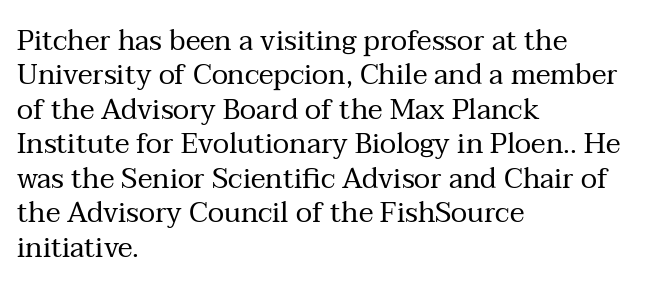
Q: Is the text bold? A: No.
Q: Is the text italic (slanted)? A: No, it is upright.
Q: Is the typeface a serif or a sans-serif typeface? A: Serif.
Q: Is the text underlined? A: No.
Q: How is the paragraph aligned? A: Left-aligned.
Q: Is the spacing between letters normal or unusually wide? A: Normal.
Q: Width (condensed, normal, or wide)? A: Normal.
Q: Stroke contrast? A: Medium.
Q: x-height? A: Medium.
Q: Monospaced? A: No.
